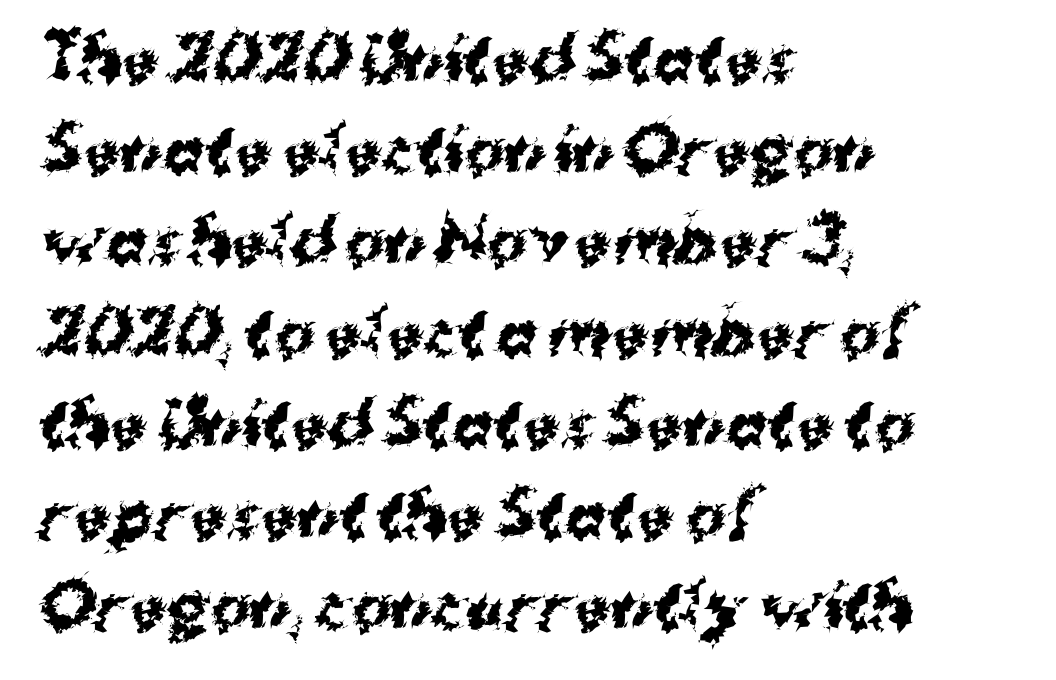
This rendering leaves character spacing at its baseline value. Which margin do the lines hug? The left one — the right edge is uneven. Clear beneath every line of the passage. Here the designer chose a conventional face with non-uniform glyph widths.
